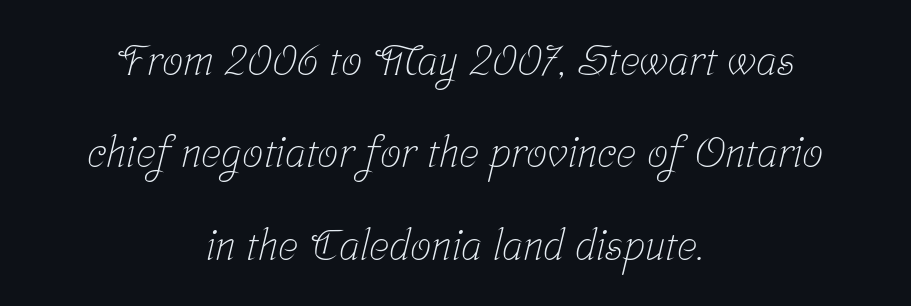
A typesetter would label this face a serif. Clear beneath every line of the passage. Students, note that the glyphs here touch the page at normal intervals. The rendering uses natural spacing where letterforms have individual widths. The paragraph has two soft edges and a firm central axis. Line spacing here is loose.
